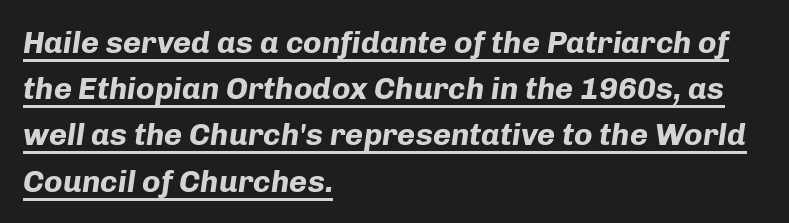
{"italic": "yes", "lean": "right", "slant_degrees": 8, "bold": "yes", "weight": "bold", "width": "normal", "stroke_contrast": "low", "x_height": "medium", "monospaced": "no", "underline": "yes", "align": "left", "line_spacing": "normal", "line_spacing_ratio": 1.49, "letter_spacing": "normal", "letter_spacing_em": 0.0, "glyph_px": 31}
